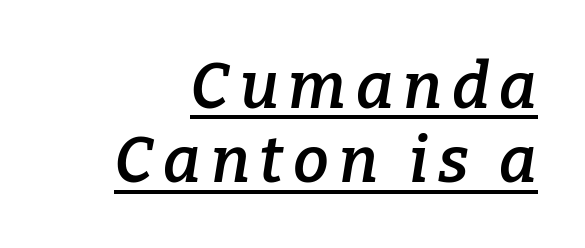
Q: Is the text bold? A: Semi-bold.
Q: Is the text italic (slanted)? A: Yes, it leans right by about 9 degrees.
Q: Is the typeface a serif or a sans-serif typeface? A: Serif.
Q: Is the text underlined? A: Yes.
Q: Width (condensed, normal, or wide)? A: Normal.
Q: Stroke contrast? A: Low.
Q: x-height? A: Medium.
Q: Monospaced? A: No.
